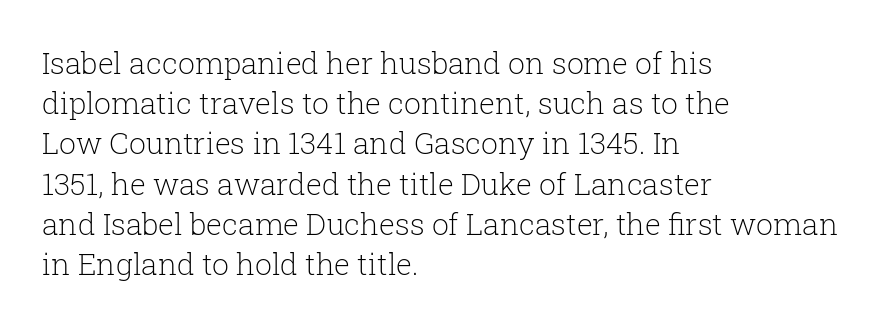
The image shows 30 px light serif type, upright; set left-aligned, normal line spacing (1.34x), normal letter spacing, not underlined; low stroke contrast and a medium x-height.
